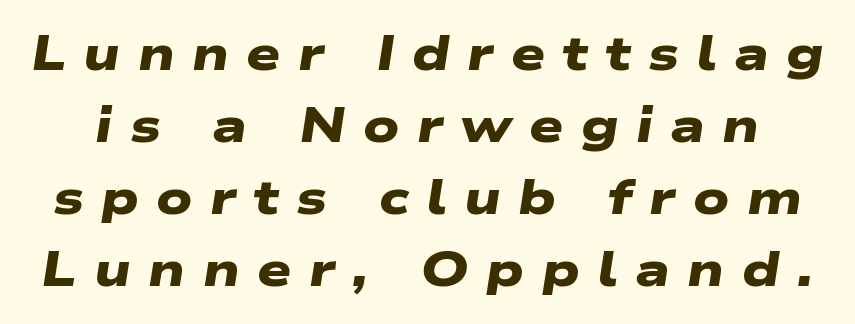
Q: Is the text bold? A: Yes.
Q: Is the typeface a serif or a sans-serif typeface? A: Sans-serif.
Q: Is the text underlined? A: No.
Q: Is the spacing between letters normal or unusually wide? A: Unusually wide.
Q: Is the spacing between lines tight, normal or loose? A: Normal.
Q: Width (condensed, normal, or wide)? A: Wide.
Q: Stroke contrast? A: Low.
Q: x-height? A: Medium.
Q: Monospaced? A: No.
